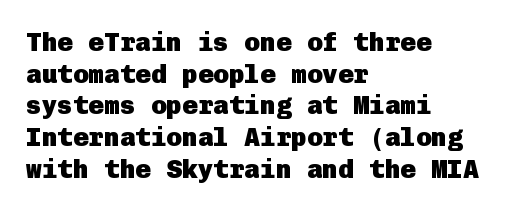
{"italic": "no", "bold": "yes", "underline": "no", "align": "left", "line_spacing_ratio": 1.22, "letter_spacing": "normal", "letter_spacing_em": 0.0, "glyph_px": 26}
